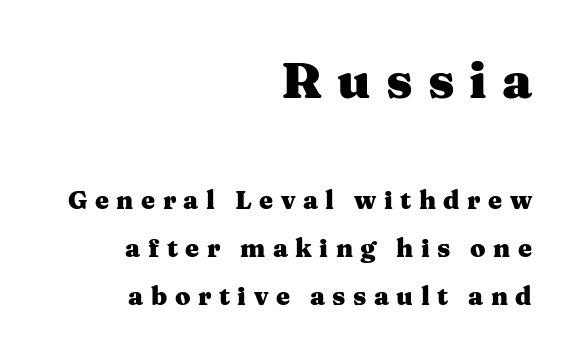
Q: Is the text bold? A: Yes.
Q: Is the text italic (slanted)? A: No, it is upright.
Q: Is the typeface a serif or a sans-serif typeface? A: Serif.
Q: Is the text underlined? A: No.
Q: How is the paragraph aligned? A: Right-aligned.
Q: Is the spacing between letters normal or unusually wide? A: Unusually wide.
Q: Is the spacing between lines tight, normal or loose? A: Loose.
Q: Which block of text is set in a larger size, the first (top) or the second (bottom)? A: The first (top) one.
Q: Width (condensed, normal, or wide)? A: Wide.
Q: Stroke contrast? A: Medium.
Q: x-height? A: Medium.
Q: Monospaced? A: No.
